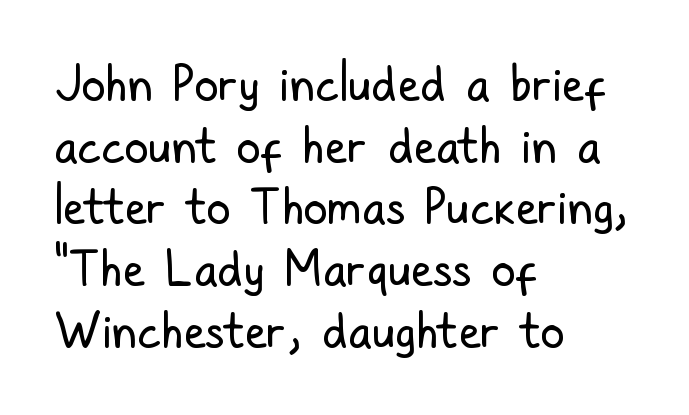
The image shows 49 px regular-weight, condensed sans-serif type, upright; set left-aligned, normal line spacing (1.26x), normal letter spacing, not underlined; low stroke contrast and a medium x-height.
